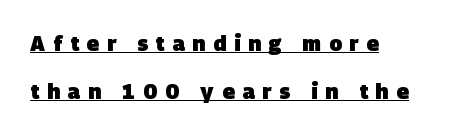
{"bold": "yes", "underline": "yes", "align": "left", "line_spacing": "loose", "line_spacing_ratio": 2.27, "letter_spacing": "wide", "letter_spacing_em": 0.37, "glyph_px": 21}
